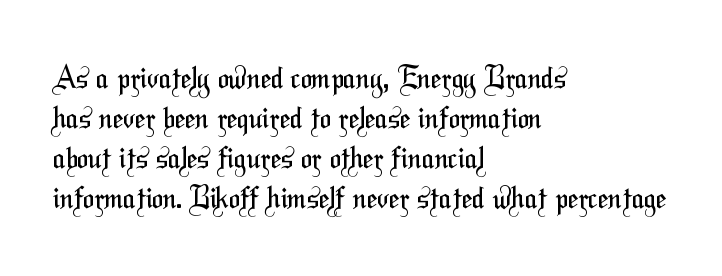
Nothing unusual about the tracking: characters are spaced as the font intends. The strokes carry an ordinary text weight at most. One-word summary of the alignment: left. Leading matches the norm, producing a regular column. The font family rendered here belongs to the sans-serif group. Rule under the text: the space is simply empty.
